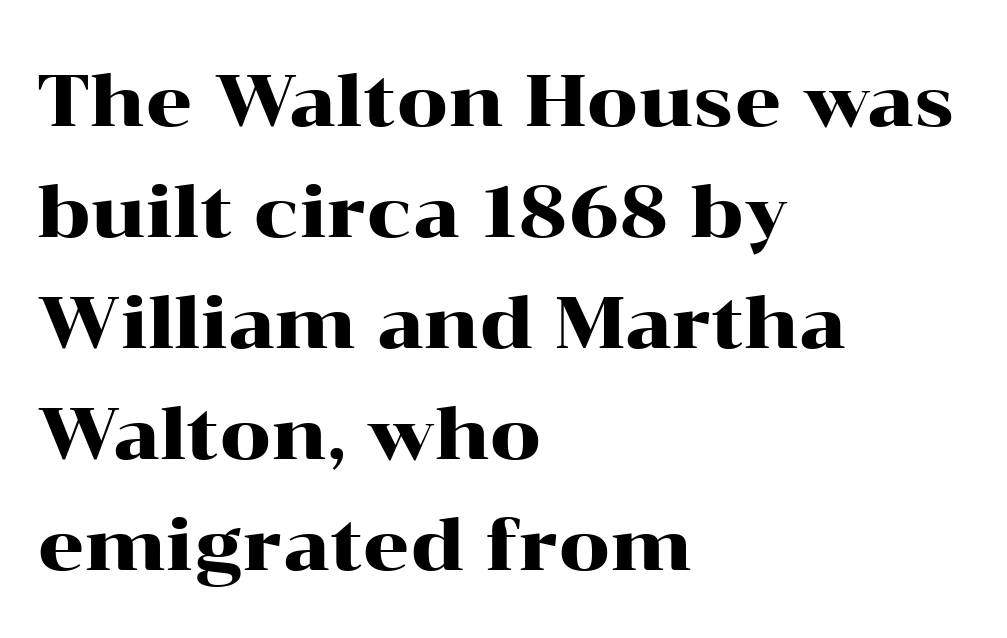
Q: Is the text italic (slanted)? A: No, it is upright.
Q: Is the typeface a serif or a sans-serif typeface? A: Serif.
Q: Is the text underlined? A: No.
Q: How is the paragraph aligned? A: Left-aligned.
Q: Is the spacing between letters normal or unusually wide? A: Normal.
Q: Is the spacing between lines tight, normal or loose? A: Normal.
Q: Width (condensed, normal, or wide)? A: Wide.
Q: Stroke contrast? A: High.
Q: x-height? A: Medium.
Q: Monospaced? A: No.
